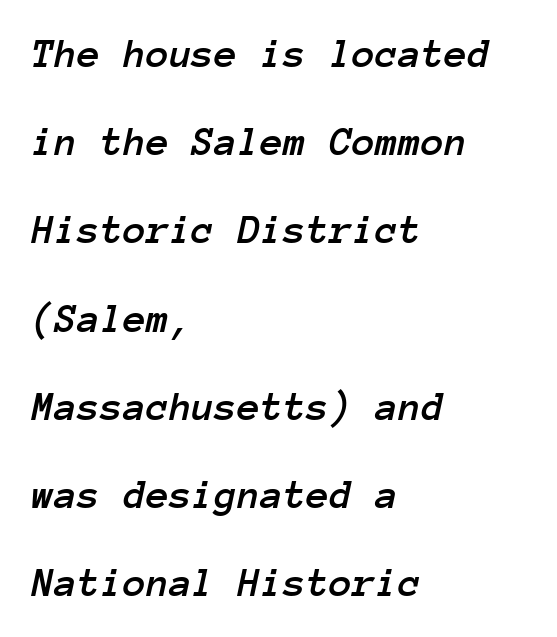
The image shows 42 px text type, italic (leaning right), monospaced; set left-aligned, loose line spacing (2.1x), normal letter spacing, not underlined; low stroke contrast and a medium x-height.
